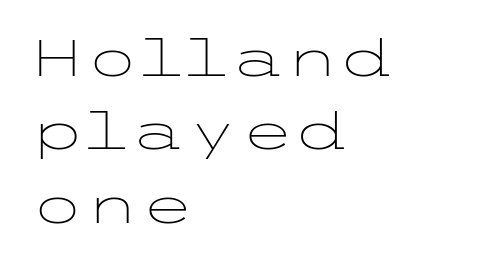
Leftover space on each line is placed entirely after the last word. A normal amount of white space separates one row of letters from the next. The lettering stays uniformly vertical, giving the passage a roman look. Each stroke keeps to a modest, everyday thickness or less. Is the letter spacing exaggerated? No — it looks like the ordinary default.
